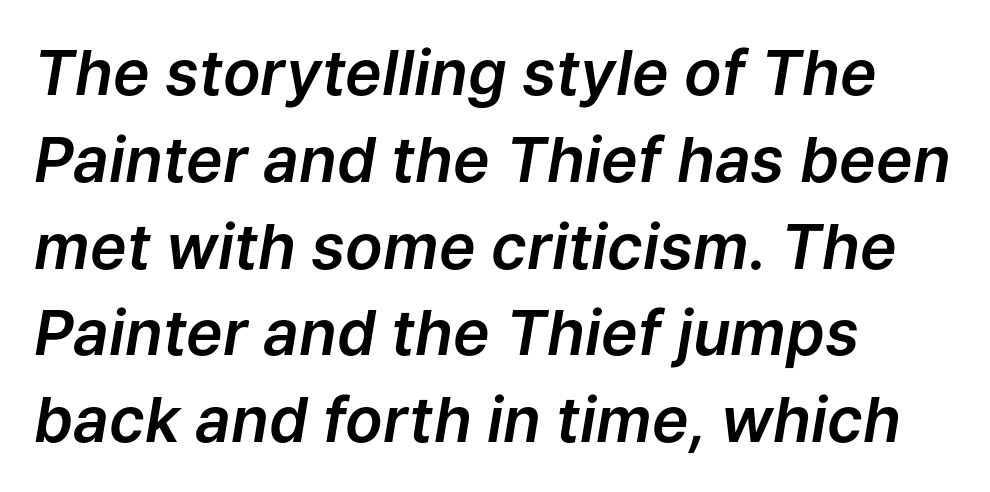
Teacher's note: observe the even left margin — that is flush-left alignment. Designer's note — italics engaged. Bare-footed words on every line. This block has exactly the height ordinary leading produces. Think of a printed novel: that variable character pitch is what you see here.
